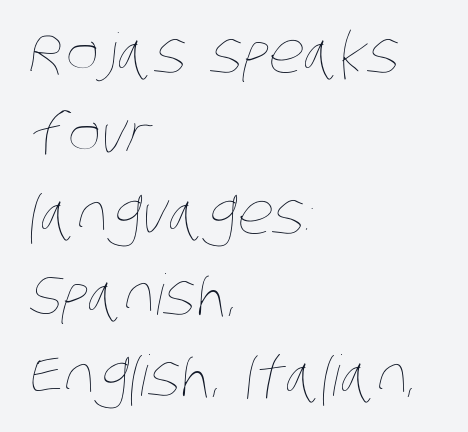
{"bold": "no", "weight": "thin", "width": "condensed", "stroke_contrast": "low", "x_height": "large", "monospaced": "no", "underline": "no", "align": "left", "line_spacing": "normal", "line_spacing_ratio": 1.44, "letter_spacing": "normal", "letter_spacing_em": 0.0, "glyph_px": 56}
